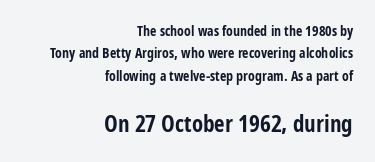
Q: Is the text bold? A: Yes.
Q: Is the text italic (slanted)? A: No, it is upright.
Q: Is the text underlined? A: No.
Q: How is the paragraph aligned? A: Right-aligned.
Q: Is the spacing between letters normal or unusually wide? A: Normal.
Q: Is the spacing between lines tight, normal or loose? A: Normal.
Q: Which block of text is set in a larger size, the first (top) or the second (bottom)? A: The second (bottom) one.
